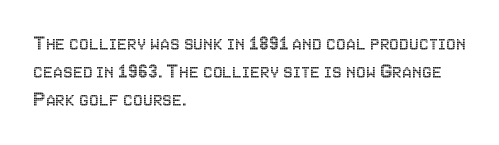
In terms of leading, this rendering sits right in the middle. Do the letters lean? They stand straight. These lines stack with their left ends in a neat column. The zone under the glyphs is completely vacant. The letters sit at their default tracking, neither squeezed nor spread.
